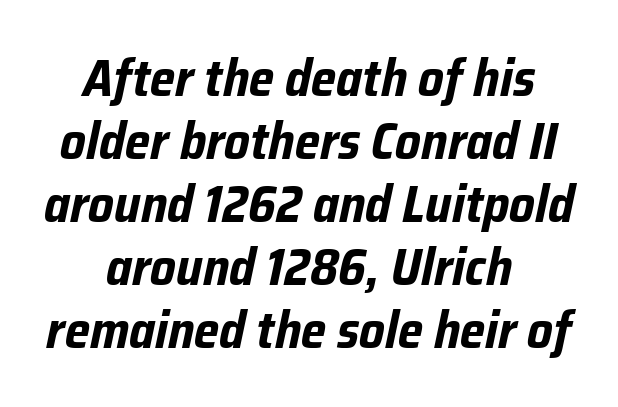
{"italic": "yes", "lean": "right", "slant_degrees": 12, "bold": "yes", "weight": "bold", "width": "condensed", "stroke_contrast": "low", "x_height": "medium", "monospaced": "no", "underline": "no", "align": "center", "line_spacing_ratio": 1.21, "letter_spacing": "normal", "letter_spacing_em": 0.0, "glyph_px": 52}
